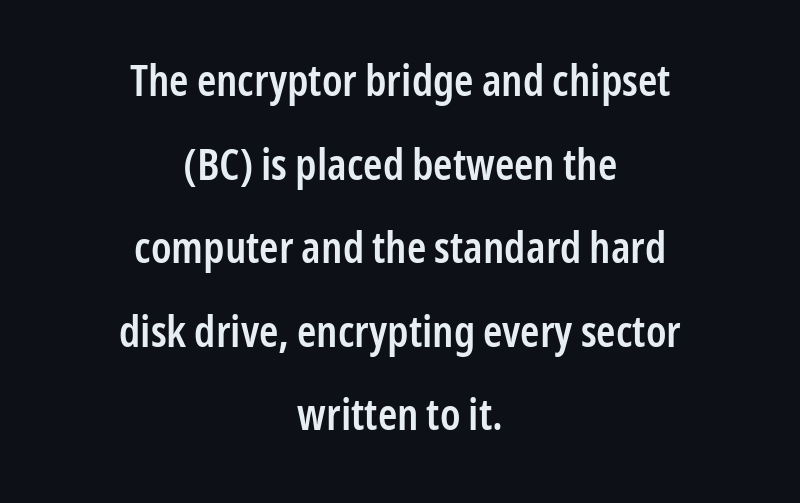
Q: Is the text bold? A: Semi-bold.
Q: Is the text italic (slanted)? A: No, it is upright.
Q: Is the typeface a serif or a sans-serif typeface? A: Sans-serif.
Q: Is the text underlined? A: No.
Q: How is the paragraph aligned? A: Centered.
Q: Is the spacing between letters normal or unusually wide? A: Normal.
Q: Is the spacing between lines tight, normal or loose? A: Loose.
Q: Width (condensed, normal, or wide)? A: Condensed.
Q: Stroke contrast? A: Low.
Q: x-height? A: Medium.
Q: Monospaced? A: No.
